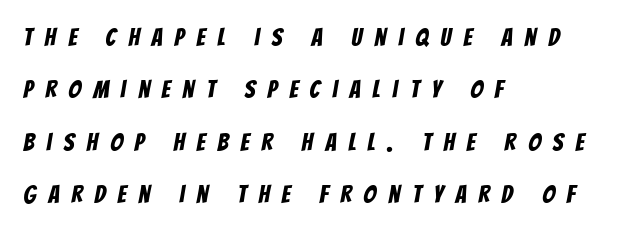
{"underline": "no", "align": "left", "line_spacing": "loose", "line_spacing_ratio": 2.1, "letter_spacing": "wide", "letter_spacing_em": 0.49, "glyph_px": 25}
